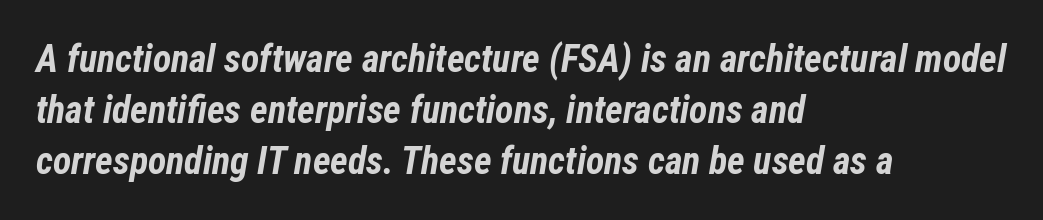
Q: Is the text bold? A: Yes.
Q: Is the text italic (slanted)? A: Yes, it leans right by about 12 degrees.
Q: Is the text underlined? A: No.
Q: How is the paragraph aligned? A: Left-aligned.
Q: Is the spacing between letters normal or unusually wide? A: Normal.
Q: Is the spacing between lines tight, normal or loose? A: Normal.
Q: Width (condensed, normal, or wide)? A: Condensed.
Q: Stroke contrast? A: Low.
Q: x-height? A: Medium.
Q: Monospaced? A: No.
